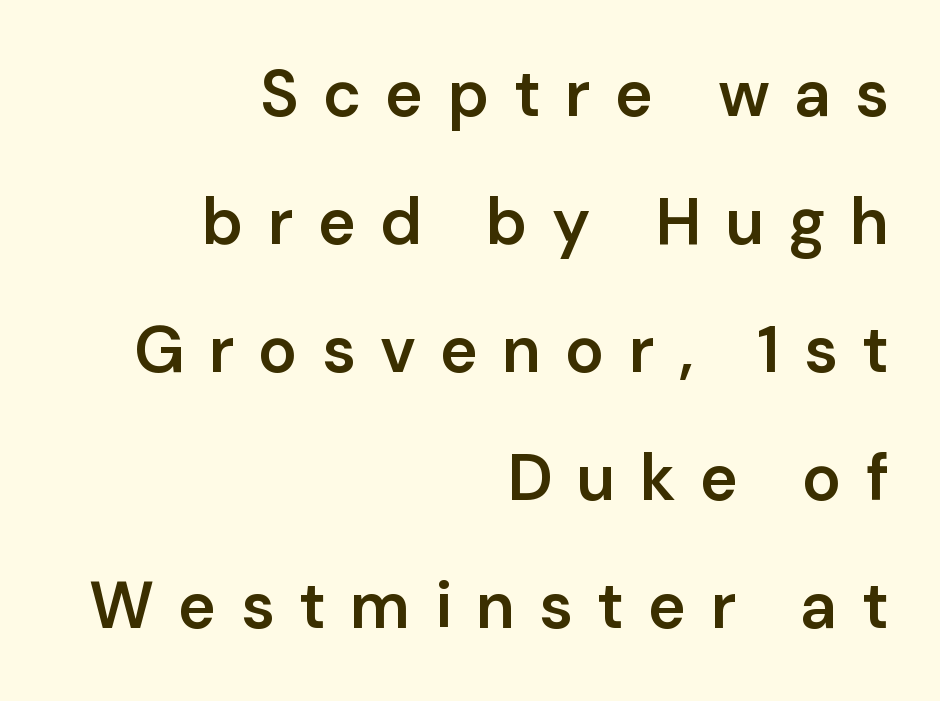
Q: Is the text bold? A: Semi-bold.
Q: Is the text italic (slanted)? A: No, it is upright.
Q: Is the typeface a serif or a sans-serif typeface? A: Sans-serif.
Q: Is the text underlined? A: No.
Q: How is the paragraph aligned? A: Right-aligned.
Q: Is the spacing between letters normal or unusually wide? A: Unusually wide.
Q: Is the spacing between lines tight, normal or loose? A: Loose.
Q: Width (condensed, normal, or wide)? A: Normal.
Q: Stroke contrast? A: Low.
Q: x-height? A: Medium.
Q: Monospaced? A: No.
